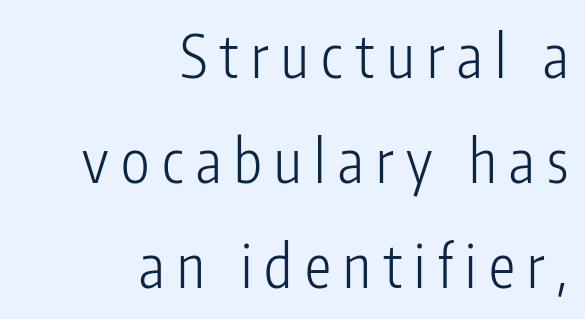
The image shows 59 px light, condensed sans-serif type, upright; set right-aligned, line spacing 1.78x, unusually wide letter spacing (+0.21 em), not underlined; low stroke contrast and a medium x-height.
